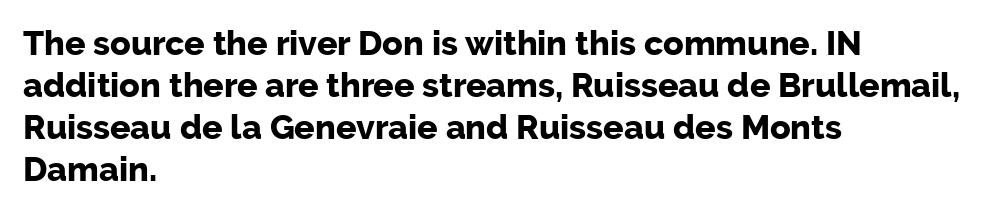
The passage is arranged the way most books set body copy — flush left. Inter-character spacing is left at the font's built-in metrics. Thick stems and heavy bowls — unmistakably bold. Are there feet on the stems? There aren't — it's a sans. Looks like regular typesetting: each glyph gets only the width it needs. Descenders are the only things crossing below the line.
